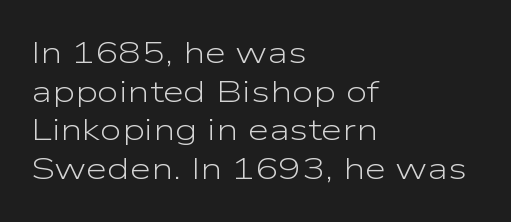
The image shows 31 px light, wide sans-serif type, upright; set left-aligned, normal line spacing (1.25x), normal letter spacing, not underlined; low stroke contrast and a medium x-height.
